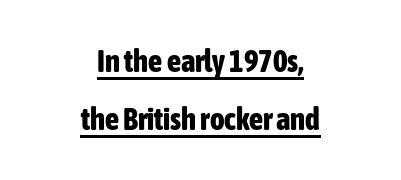
Q: Is the text bold? A: Yes.
Q: Is the text italic (slanted)? A: No, it is upright.
Q: Is the typeface a serif or a sans-serif typeface? A: Sans-serif.
Q: Is the text underlined? A: Yes.
Q: How is the paragraph aligned? A: Centered.
Q: Is the spacing between letters normal or unusually wide? A: Normal.
Q: Width (condensed, normal, or wide)? A: Condensed.
Q: Stroke contrast? A: Low.
Q: x-height? A: Medium.
Q: Monospaced? A: No.
